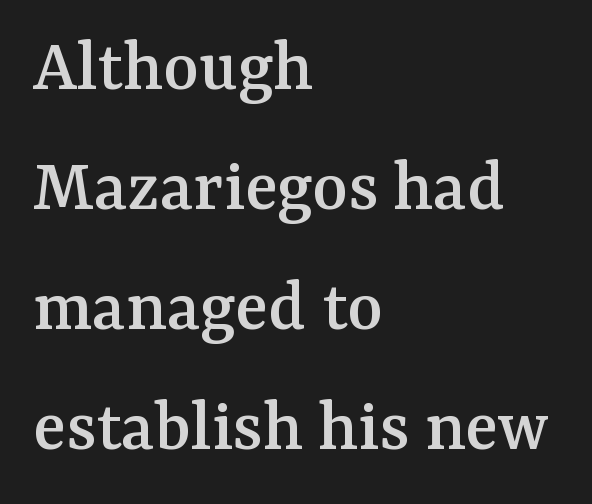
Each letter keeps its own natural width here, so spacing adapts to shape. This sample uses an upright cut, with every glyph sitting square on the baseline. Serif or sans? Serif — the stroke terminals have little feet. Honestly, the row spacing looks completely unremarkable. Words appear dense and cohesive because spacing is normal.
